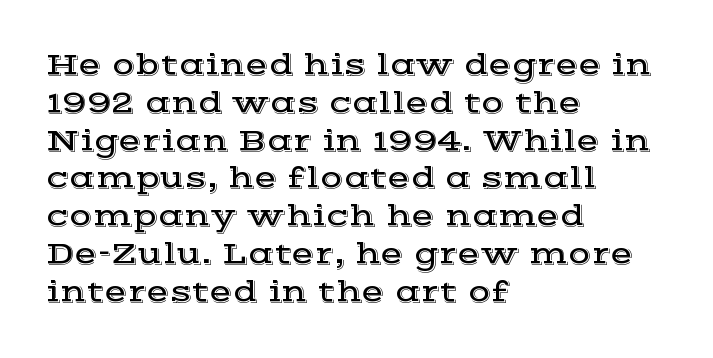
The image shows 30 px wide serif type, upright; set left-aligned, normal line spacing (1.26x), normal letter spacing, not underlined; a medium x-height.
